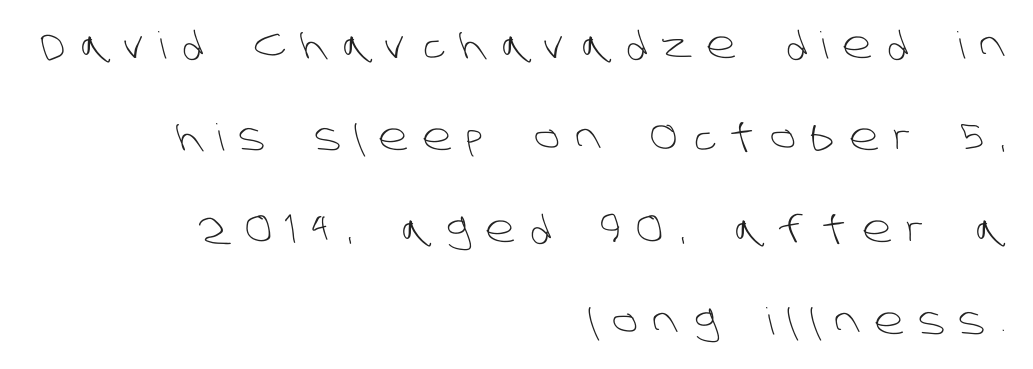
Q: Is the text bold? A: No.
Q: Is the typeface a serif or a sans-serif typeface? A: Sans-serif.
Q: Is the text underlined? A: No.
Q: How is the paragraph aligned? A: Right-aligned.
Q: Is the spacing between letters normal or unusually wide? A: Unusually wide.
Q: Is the spacing between lines tight, normal or loose? A: Loose.
Q: Width (condensed, normal, or wide)? A: Normal.
Q: Stroke contrast? A: Low.
Q: x-height? A: Large.
Q: Monospaced? A: No.
